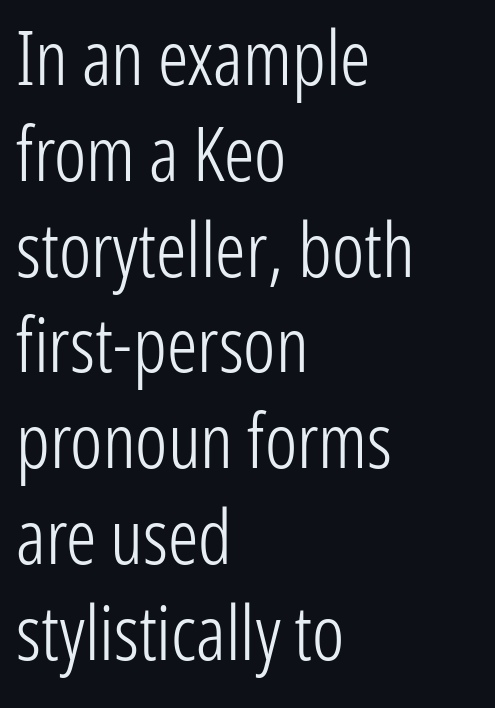
The image shows 76 px light, condensed sans-serif type, upright; set left-aligned, normal line spacing (1.26x), normal letter spacing, not underlined; low stroke contrast and a medium x-height.
